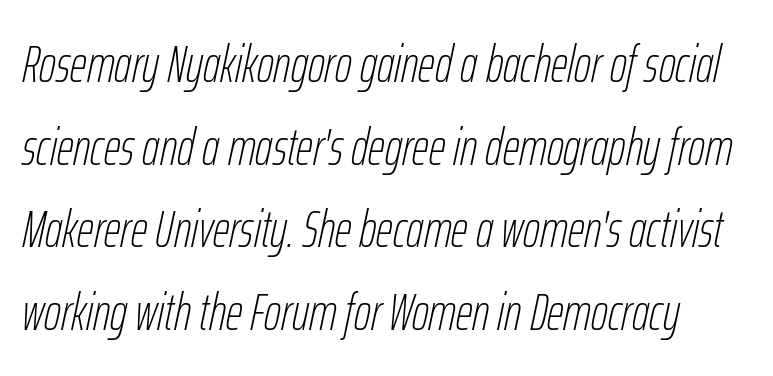
Is the type heavy? It reads as light-to-regular instead. Leading matches the norm, producing a regular column. No extra tracking has been applied to these lines. Notice how the stems are inclined rather than vertical — that's the hallmark of italics. Type without underlining.
